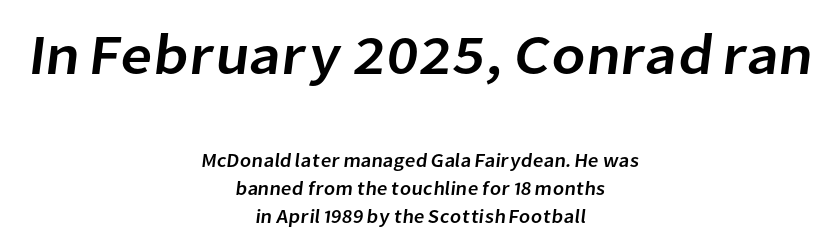
{"serif": "no", "width": "normal", "stroke_contrast": "low", "x_height": "medium", "monospaced": "no", "underline": "no", "align": "center", "line_spacing": "normal", "line_spacing_ratio": 1.49, "letter_spacing": "normal", "letter_spacing_em": 0.0, "larger_block": "first", "size_ratio": 3.0, "glyph_px": 57}
